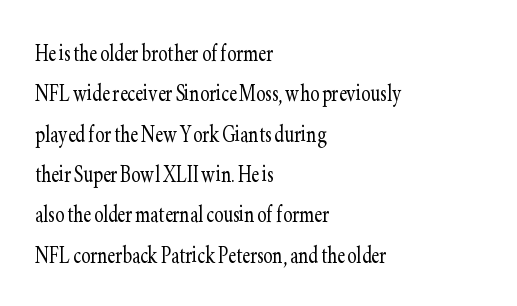
Reading down the block, your eye returns to a fixed left position each line. This is the regular roman posture of the typeface. One glance says typical: line gaps are just what's usual. Examine the stroke ends and you'll spot serifs. Tracking here is standard; glyphs follow each other at the usual distance. Only glyphs here, with clear space below each row.
